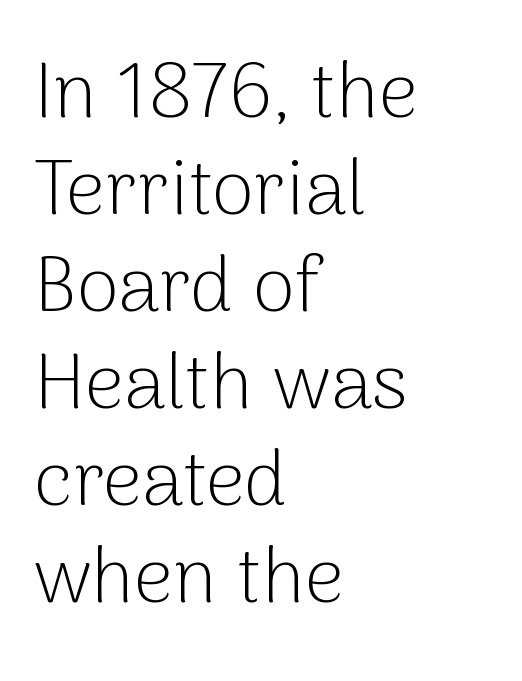
Vertical spacing — default. You could not count columns in this text — the font is proportionally spaced. You can tell it's not italic because the verticals are truly vertical. Descenders are the only things crossing below the line. This reads as an unemphasized weight, regular at the heaviest. Line starts are locked; line ends wander.
